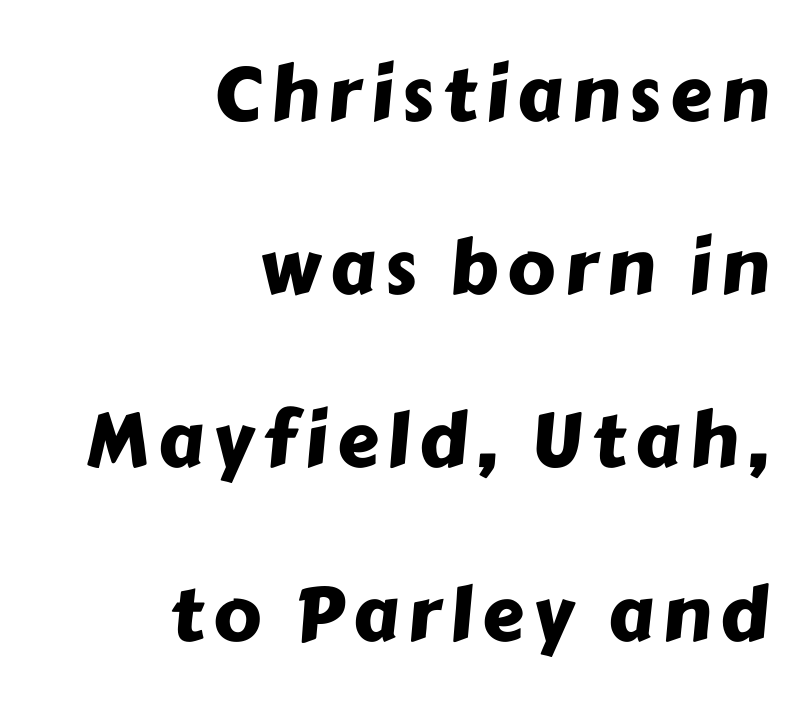
Q: Is the typeface a serif or a sans-serif typeface? A: Sans-serif.
Q: Is the text underlined? A: No.
Q: How is the paragraph aligned? A: Right-aligned.
Q: Is the spacing between lines tight, normal or loose? A: Loose.
Q: Width (condensed, normal, or wide)? A: Normal.
Q: Stroke contrast? A: Low.
Q: x-height? A: Medium.
Q: Monospaced? A: No.
